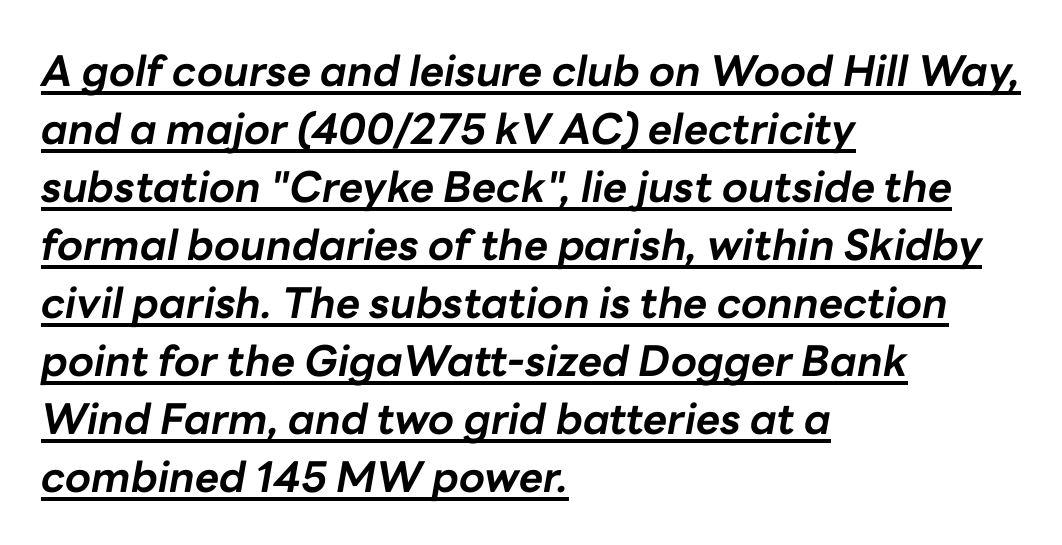
{"italic": "yes", "lean": "right", "slant_degrees": 10, "bold": "yes", "weight": "bold", "width": "normal", "stroke_contrast": "low", "x_height": "medium", "monospaced": "no", "underline": "yes", "align": "left", "line_spacing": "normal", "line_spacing_ratio": 1.38, "letter_spacing": "normal", "letter_spacing_em": 0.0, "glyph_px": 42}
